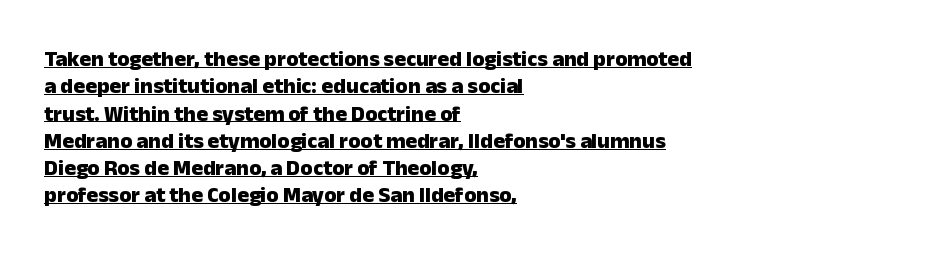
In terms of weight, the rendering is a true, heavy bold. This rendering uses left alignment, leaving the right contour irregular. The glyphs are accompanied by a horizontal stroke just below them. If you drew a line through each stem, it would be perfectly vertical. Honestly, the letter spacing is just normal — you wouldn't notice it.
